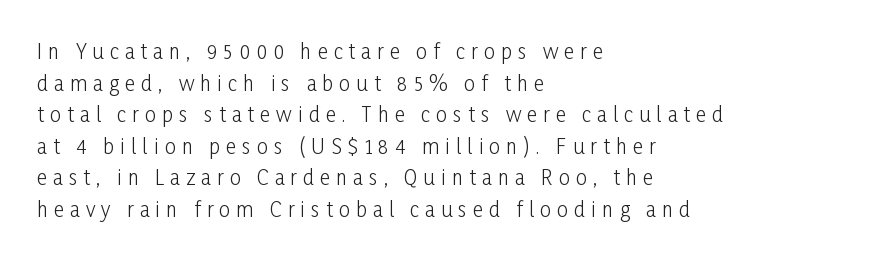
Q: Is the text bold? A: No.
Q: Is the text italic (slanted)? A: No, it is upright.
Q: Is the text underlined? A: No.
Q: How is the paragraph aligned? A: Left-aligned.
Q: Is the spacing between letters normal or unusually wide? A: Unusually wide.
Q: Is the spacing between lines tight, normal or loose? A: Normal.
